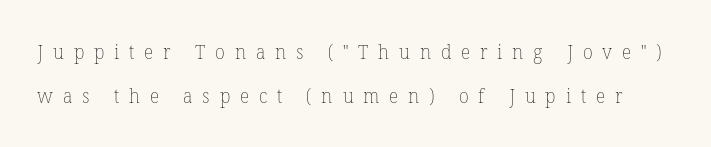
The image shows 20 px text type, upright; set loose line spacing (2.22x), unusually wide letter spacing (+0.49 em), not underlined.
